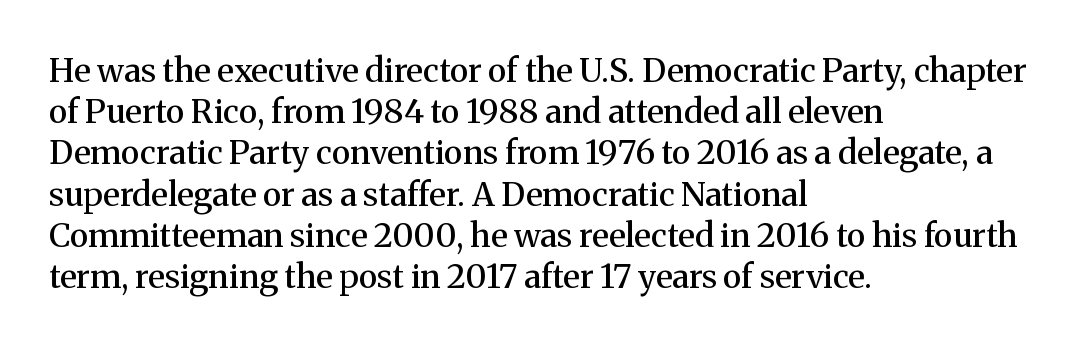
Reading down the column, the eye jumps a familiar distance to each next line. Teacher's note: observe the even left margin — that is flush-left alignment. Moderately thickened strokes mark this as semibold type. Default kerning and tracking; the words read as compact shapes. A roman cut, with each character standing at attention. Old-style or modern, the face here clearly has serifs.
